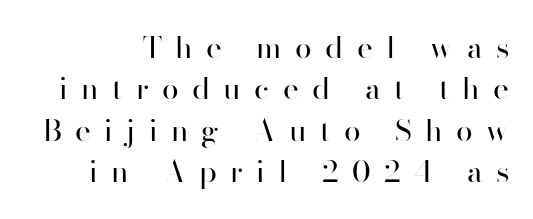
Q: Is the text bold? A: No.
Q: Is the text italic (slanted)? A: No, it is upright.
Q: Is the typeface a serif or a sans-serif typeface? A: Sans-serif.
Q: Is the text underlined? A: No.
Q: Is the spacing between letters normal or unusually wide? A: Unusually wide.
Q: Is the spacing between lines tight, normal or loose? A: Normal.
Q: Width (condensed, normal, or wide)? A: Normal.
Q: Stroke contrast? A: High.
Q: x-height? A: Small.
Q: Monospaced? A: No.
